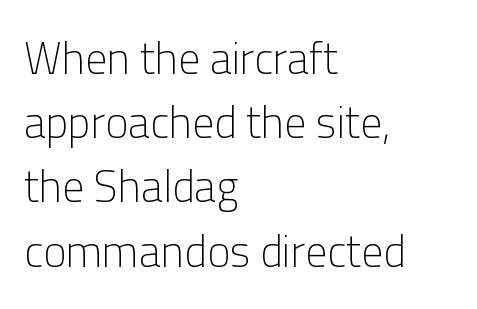
{"serif": "no", "italic": "no", "bold": "no", "weight": "light", "width": "normal", "stroke_contrast": "low", "x_height": "medium", "monospaced": "no", "underline": "no", "align": "left", "line_spacing": "normal", "line_spacing_ratio": 1.46, "letter_spacing": "normal", "letter_spacing_em": 0.0, "glyph_px": 44}
